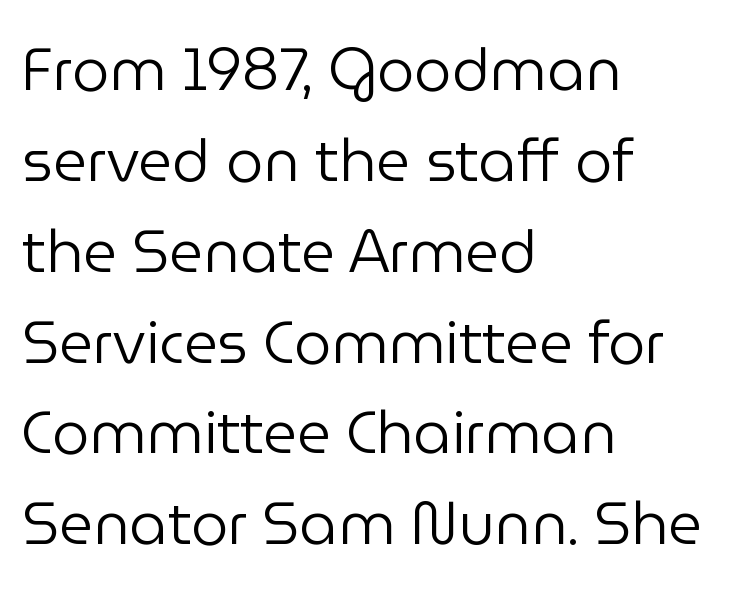
The font sits on the lighter half of the weight spectrum, regular included. This rendering features lettering with no underline. Caption: multi-line text, flush left, ragged right. Font category for this specimen: sans-serif. Nobody touched the tracking dial on this one.
